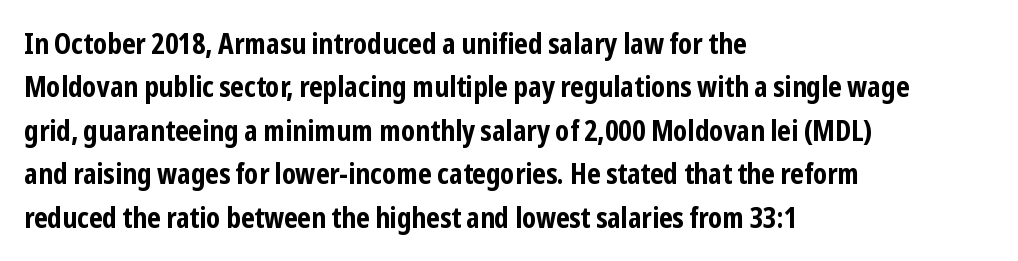
The string is rendered with underlining switched off. Every character sits straight up, as roman type does. This sample uses plain, unmodified letter spacing. Heavy, bold letterforms.
